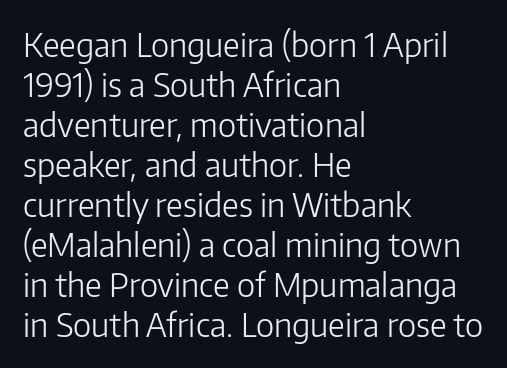
The image shows 33 px light sans-serif type, upright; set left-aligned, line spacing 1.21x, normal letter spacing, not underlined; low stroke contrast and a medium x-height.
